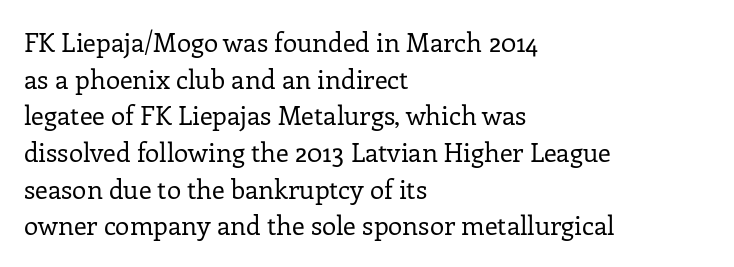
{"italic": "no", "bold": "no", "underline": "no", "align": "left", "line_spacing": "normal", "line_spacing_ratio": 1.41, "letter_spacing": "normal", "letter_spacing_em": 0.0, "glyph_px": 26}
